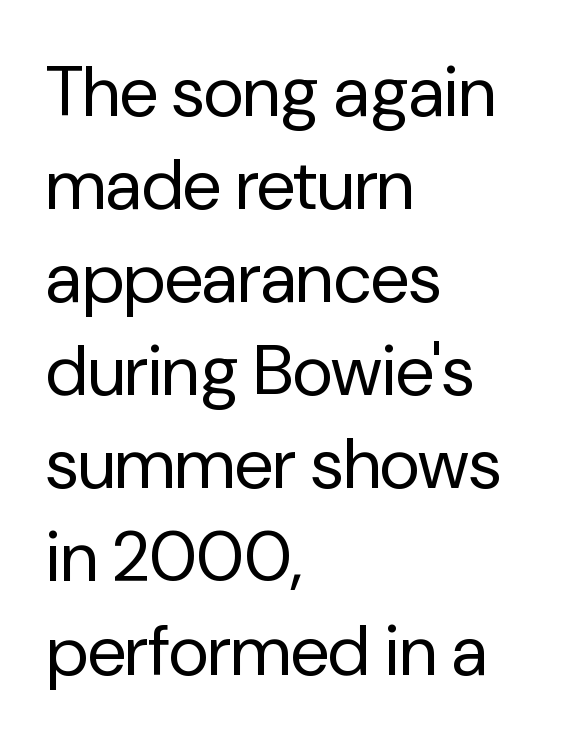
Q: Is the text bold? A: No.
Q: Is the text italic (slanted)? A: No, it is upright.
Q: Is the typeface a serif or a sans-serif typeface? A: Sans-serif.
Q: Is the text underlined? A: No.
Q: How is the paragraph aligned? A: Left-aligned.
Q: Is the spacing between letters normal or unusually wide? A: Normal.
Q: Is the spacing between lines tight, normal or loose? A: Normal.
Q: Width (condensed, normal, or wide)? A: Normal.
Q: Stroke contrast? A: Low.
Q: x-height? A: Medium.
Q: Monospaced? A: No.
